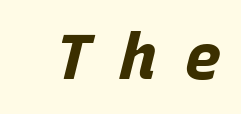
The image shows 63 px bold type, italic (leaning right), monospaced; set unusually wide letter spacing (+0.43 em), not underlined; low stroke contrast and a large x-height.
